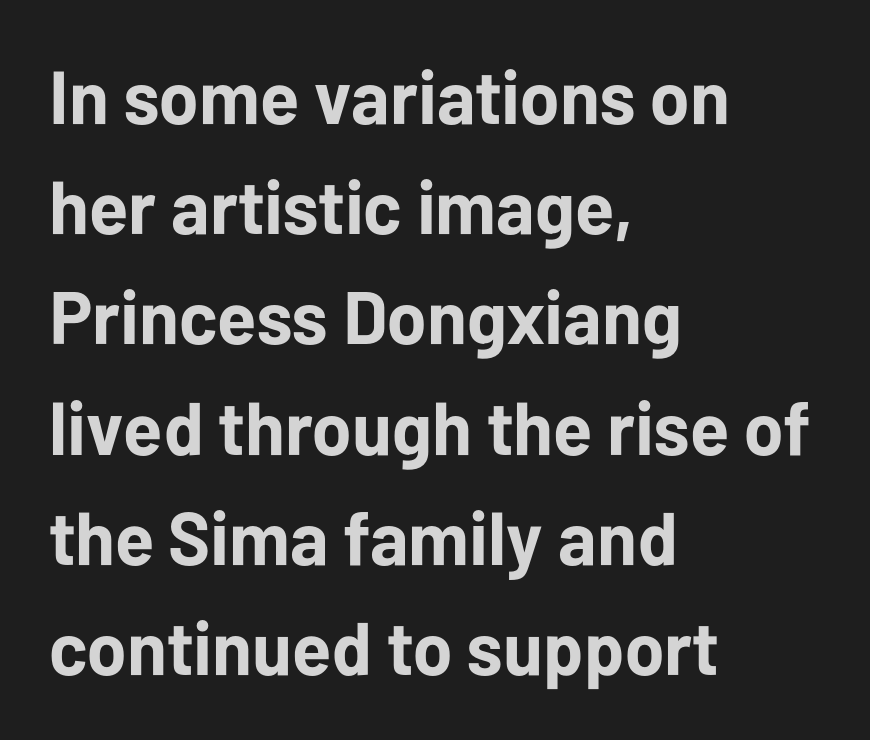
Q: Is the text bold? A: Yes.
Q: Is the text italic (slanted)? A: No, it is upright.
Q: Is the typeface a serif or a sans-serif typeface? A: Sans-serif.
Q: Is the text underlined? A: No.
Q: How is the paragraph aligned? A: Left-aligned.
Q: Is the spacing between letters normal or unusually wide? A: Normal.
Q: Is the spacing between lines tight, normal or loose? A: Normal.
Q: Width (condensed, normal, or wide)? A: Normal.
Q: Stroke contrast? A: Low.
Q: x-height? A: Medium.
Q: Monospaced? A: No.
